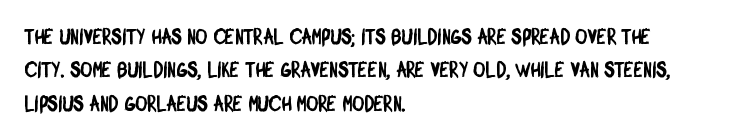
Q: Is the text underlined? A: No.
Q: How is the paragraph aligned? A: Left-aligned.
Q: Is the spacing between letters normal or unusually wide? A: Normal.
Q: Is the spacing between lines tight, normal or loose? A: Normal.
